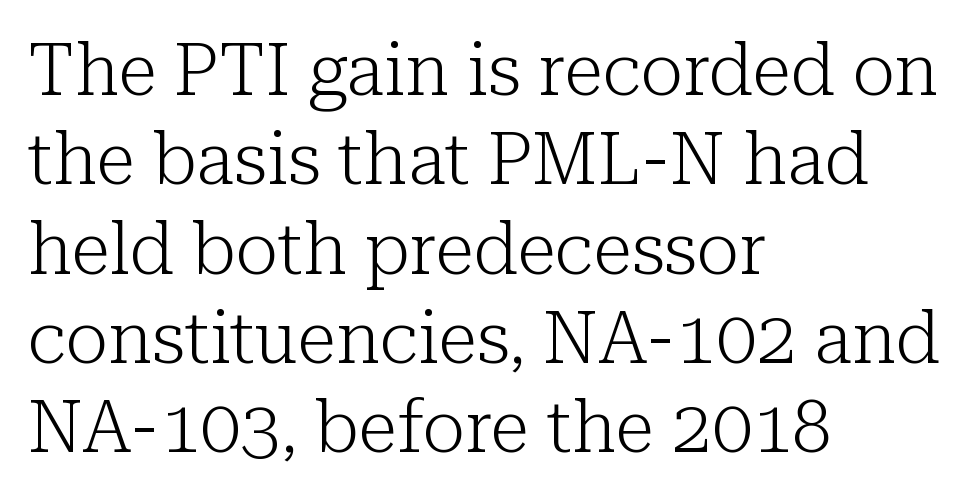
The letters sit at their default tracking, neither squeezed nor spread. These lines are rendered in a variable-pitch font. Letters have the restrained weight of plain body copy at most. You can tell it's not italic because the verticals are truly vertical. Horizontally, the lines are justified to the leading edge only. Nobody drew a line under any word here.
